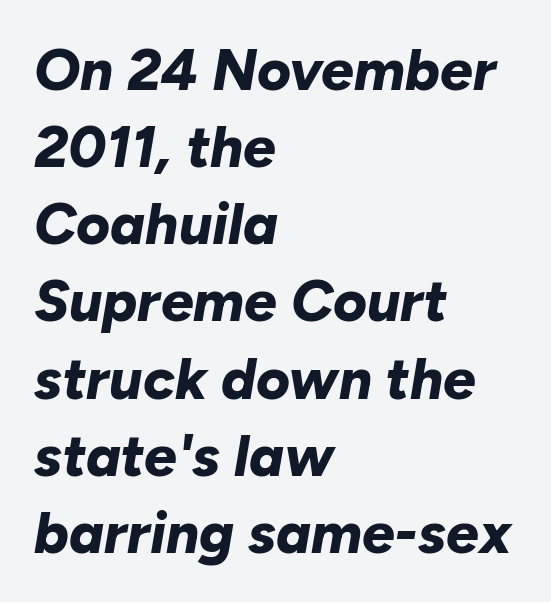
Q: Is the text bold? A: Yes.
Q: Is the text italic (slanted)? A: Yes, it leans right by about 10 degrees.
Q: Is the text underlined? A: No.
Q: How is the paragraph aligned? A: Left-aligned.
Q: Is the spacing between letters normal or unusually wide? A: Normal.
Q: Is the spacing between lines tight, normal or loose? A: Normal.
Q: Width (condensed, normal, or wide)? A: Normal.
Q: Stroke contrast? A: Low.
Q: x-height? A: Medium.
Q: Monospaced? A: No.
